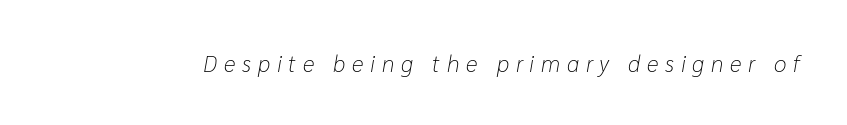
The image shows 23 px text type, italic (leaning right); set unusually wide letter spacing (+0.29 em), not underlined.
